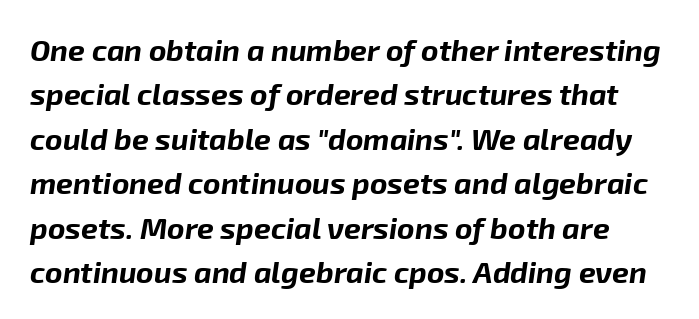
Q: Is the text bold? A: Yes.
Q: Is the text italic (slanted)? A: Yes, it leans right by about 8 degrees.
Q: Is the text underlined? A: No.
Q: Is the spacing between letters normal or unusually wide? A: Normal.
Q: Is the spacing between lines tight, normal or loose? A: Normal.
Q: Width (condensed, normal, or wide)? A: Normal.
Q: Stroke contrast? A: Low.
Q: x-height? A: Medium.
Q: Monospaced? A: No.
